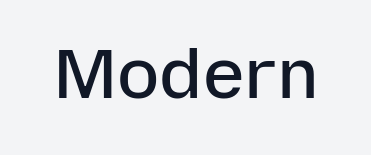
{"serif": "no", "italic": "no", "bold": "semi", "weight": "semibold", "width": "normal", "stroke_contrast": "low", "x_height": "medium", "monospaced": "no", "underline": "no", "letter_spacing": "normal", "letter_spacing_em": 0.0, "glyph_px": 70}
